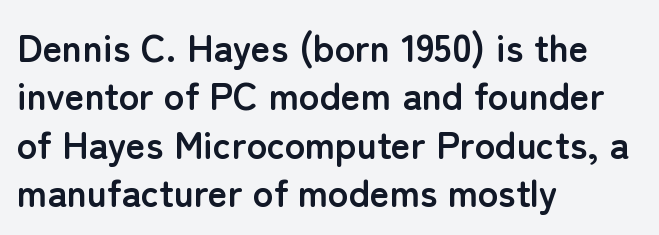
{"serif": "no", "italic": "no", "bold": "yes", "weight": "semibold", "width": "normal", "stroke_contrast": "low", "x_height": "medium", "monospaced": "no", "underline": "no", "align": "left", "line_spacing": "normal", "line_spacing_ratio": 1.27, "letter_spacing": "normal", "letter_spacing_em": 0.0, "glyph_px": 38}
